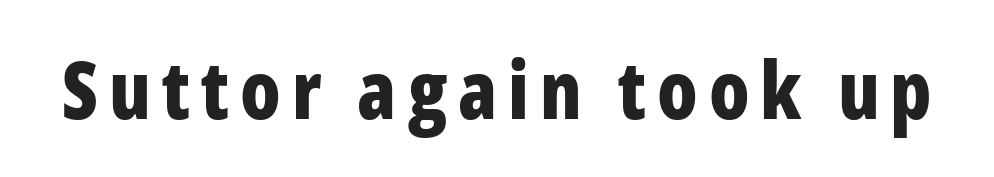
Q: Is the text bold? A: Yes.
Q: Is the text italic (slanted)? A: No, it is upright.
Q: Is the typeface a serif or a sans-serif typeface? A: Sans-serif.
Q: Is the text underlined? A: No.
Q: Width (condensed, normal, or wide)? A: Condensed.
Q: Stroke contrast? A: Low.
Q: x-height? A: Medium.
Q: Monospaced? A: No.
